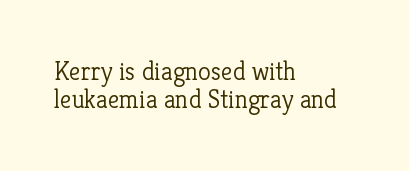
Q: Is the text bold? A: No.
Q: Is the text italic (slanted)? A: No, it is upright.
Q: Is the text underlined? A: No.
Q: How is the paragraph aligned? A: Left-aligned.
Q: Is the spacing between letters normal or unusually wide? A: Normal.
Q: Is the spacing between lines tight, normal or loose? A: Tight.
